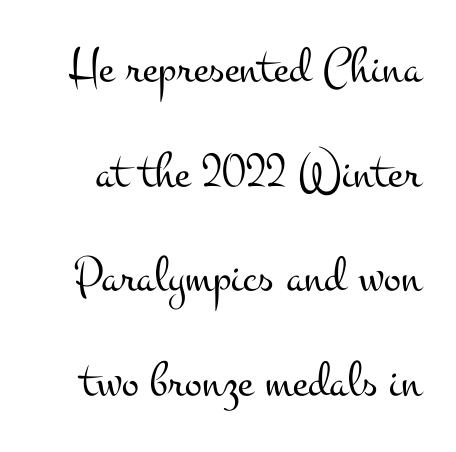
Observe the serifs anchoring each vertical stroke in this sample. The letters sit at their default tracking, neither squeezed nor spread. Vertical spacing — loose. Each row of text sits above clean, open space.
